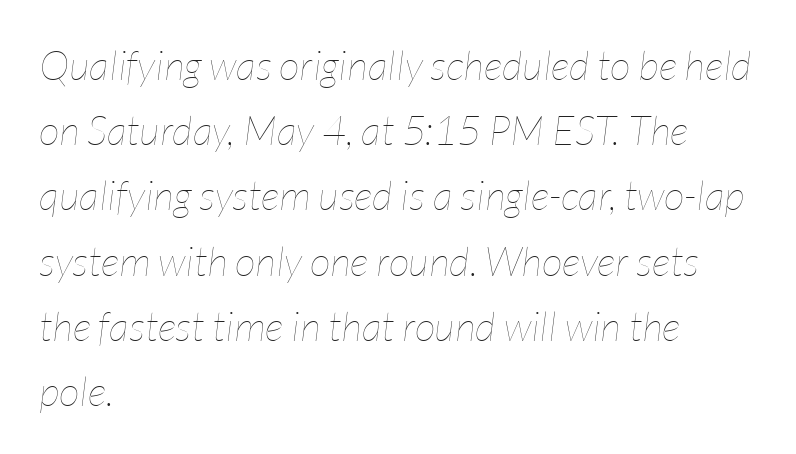
The image shows 41 px thin, condensed type, italic (leaning right); set left-aligned, normal line spacing (1.59x), normal letter spacing, not underlined; low stroke contrast and a medium x-height.
